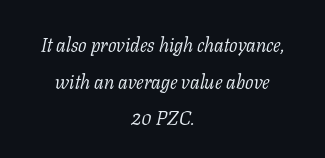
Q: Is the text bold? A: No.
Q: Is the text italic (slanted)? A: Yes, it leans right by about 11 degrees.
Q: Is the text underlined? A: No.
Q: How is the paragraph aligned? A: Centered.
Q: Is the spacing between letters normal or unusually wide? A: Normal.
